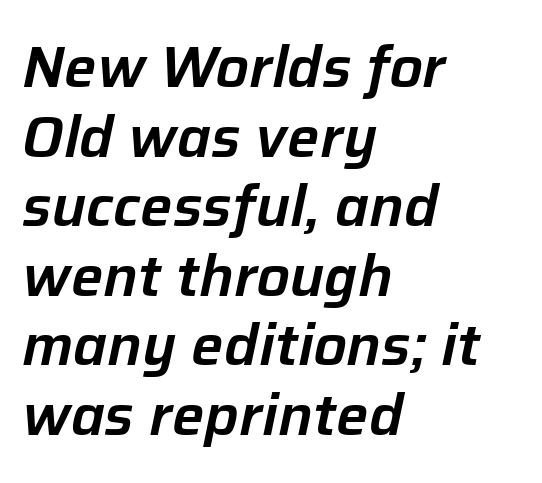
Q: Is the text italic (slanted)? A: Yes, it leans right by about 12 degrees.
Q: Is the text underlined? A: No.
Q: How is the paragraph aligned? A: Left-aligned.
Q: Is the spacing between letters normal or unusually wide? A: Normal.
Q: Width (condensed, normal, or wide)? A: Normal.
Q: Stroke contrast? A: Low.
Q: x-height? A: Medium.
Q: Monospaced? A: No.
